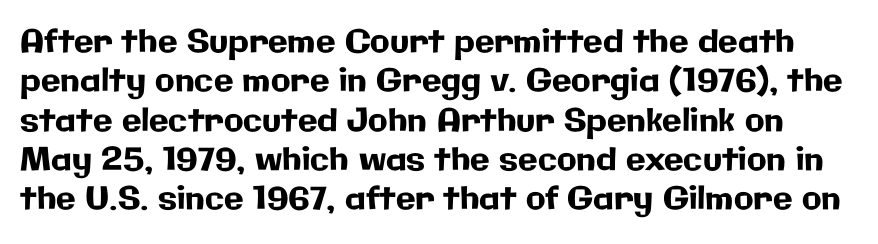
Q: Is the text italic (slanted)? A: No, it is upright.
Q: Is the typeface a serif or a sans-serif typeface? A: Sans-serif.
Q: Is the text underlined? A: No.
Q: Is the spacing between letters normal or unusually wide? A: Normal.
Q: Width (condensed, normal, or wide)? A: Normal.
Q: Stroke contrast? A: Low.
Q: x-height? A: Medium.
Q: Monospaced? A: No.
